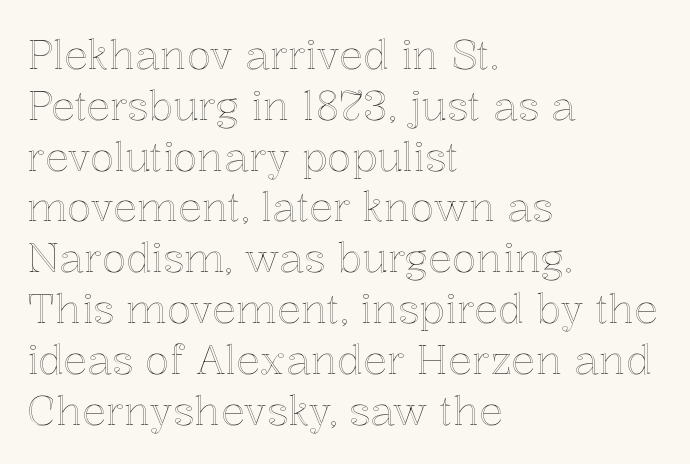
{"italic": "no", "width": "normal", "x_height": "medium", "monospaced": "no", "underline": "no", "align": "left", "line_spacing": "normal", "line_spacing_ratio": 1.27, "letter_spacing": "normal", "letter_spacing_em": 0.0, "glyph_px": 40}
